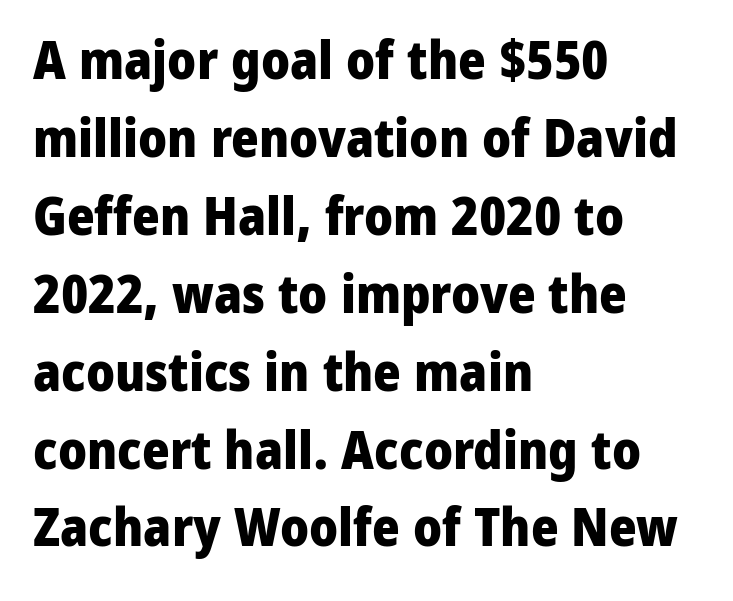
{"serif": "no", "italic": "no", "bold": "yes", "weight": "heavy", "width": "normal", "stroke_contrast": "low", "x_height": "medium", "monospaced": "no", "underline": "no", "align": "left", "line_spacing": "normal", "line_spacing_ratio": 1.47, "letter_spacing": "normal", "letter_spacing_em": 0.0, "glyph_px": 53}
